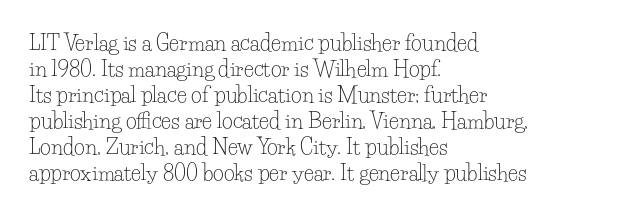
Q: Is the text bold? A: No.
Q: Is the text italic (slanted)? A: No, it is upright.
Q: Is the text underlined? A: No.
Q: How is the paragraph aligned? A: Left-aligned.
Q: Is the spacing between letters normal or unusually wide? A: Normal.
